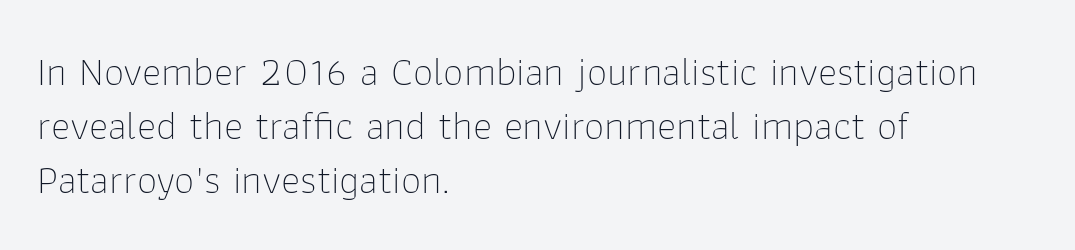
The image shows 41 px thin sans-serif type, upright; set left-aligned, normal line spacing (1.32x), normal letter spacing, not underlined; low stroke contrast and a medium x-height.
